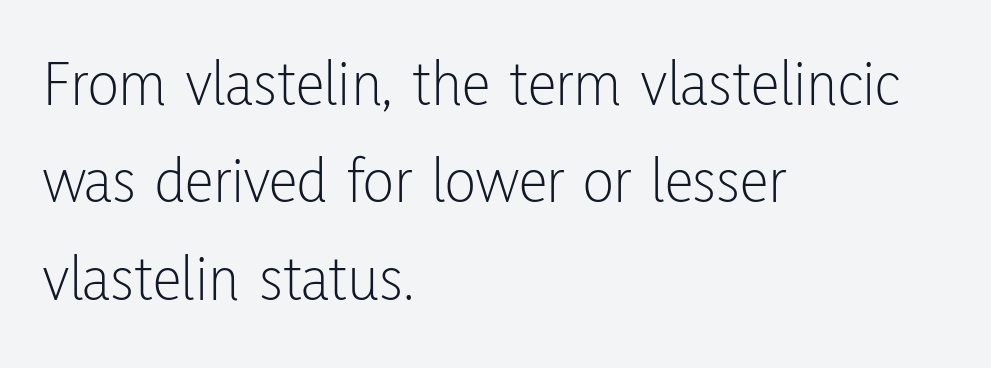
Q: Is the text bold? A: No.
Q: Is the text italic (slanted)? A: No, it is upright.
Q: Is the typeface a serif or a sans-serif typeface? A: Sans-serif.
Q: Is the text underlined? A: No.
Q: How is the paragraph aligned? A: Left-aligned.
Q: Is the spacing between letters normal or unusually wide? A: Normal.
Q: Is the spacing between lines tight, normal or loose? A: Normal.
Q: Width (condensed, normal, or wide)? A: Condensed.
Q: Stroke contrast? A: Low.
Q: x-height? A: Medium.
Q: Monospaced? A: No.
